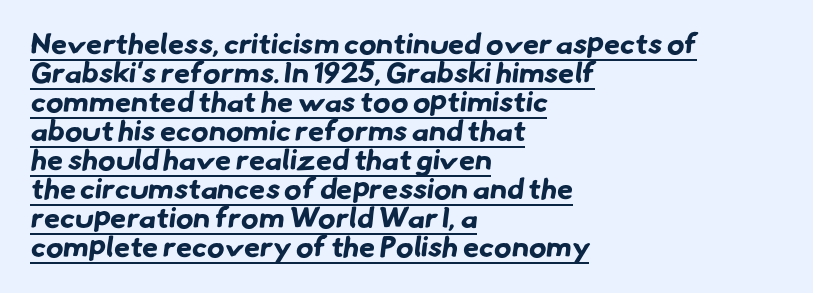
The image shows 29 px bold sans-serif type; set left-aligned, tight line spacing (1.0x), normal letter spacing, underlined; low stroke contrast and a small x-height.
